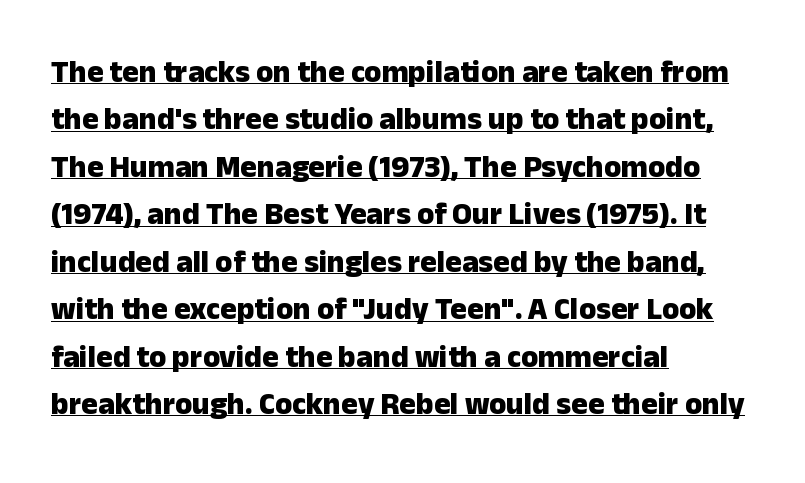
The image shows 31 px heavy sans-serif type, upright; set left-aligned, normal line spacing (1.53x), normal letter spacing, underlined; low stroke contrast and a medium x-height.
